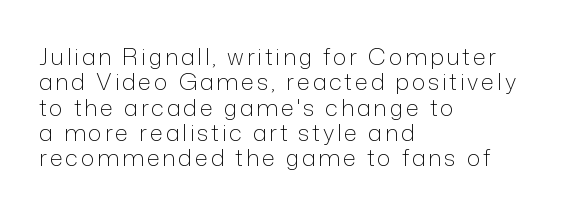
Nope, not italic — everything's standing straight. No heavy texture on the line: the type isn't bold. Glance below the letters and you will spot only blank space. Short and long lines alike share a common starting point at left. Vertically, the passage feels compressed, each row crowding the next.
